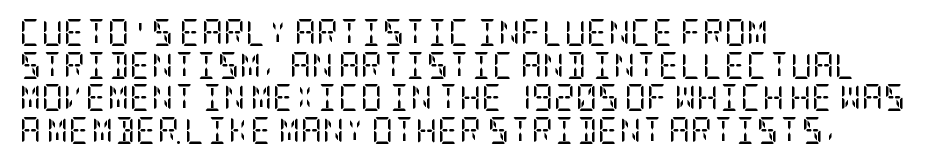
The image shows 27 px text type, upright; set left-aligned, line spacing 1.21x, normal letter spacing, not underlined.
